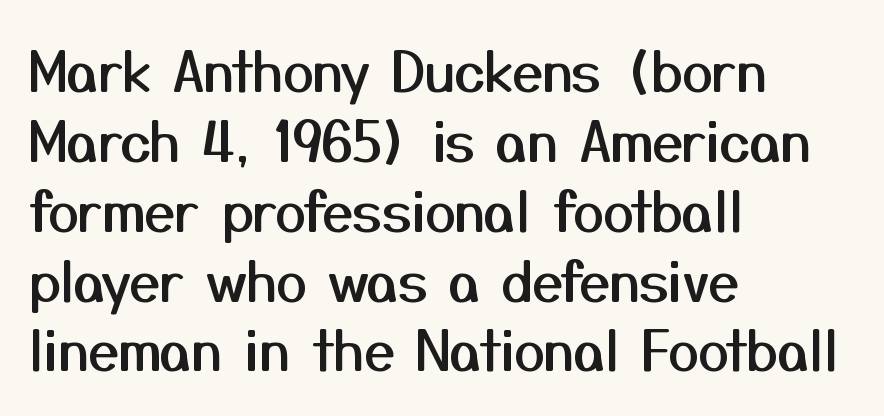
{"serif": "no", "italic": "no", "width": "normal", "stroke_contrast": "medium", "x_height": "medium", "monospaced": "no", "underline": "no", "align": "left", "line_spacing": "normal", "line_spacing_ratio": 1.27, "letter_spacing": "normal", "letter_spacing_em": 0.0, "glyph_px": 55}
